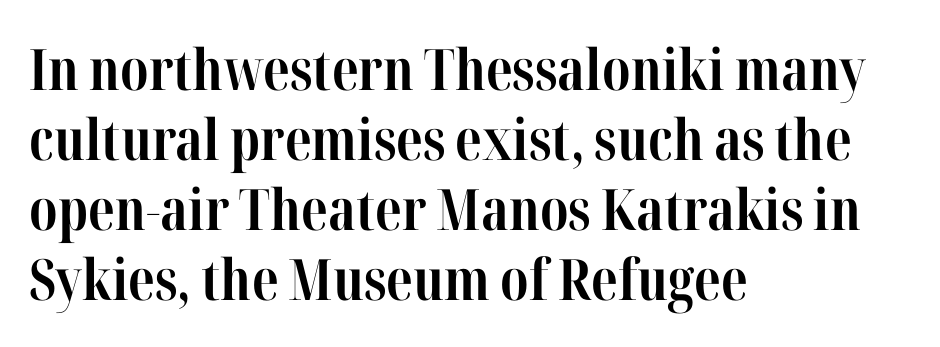
Do the characters align in a grid? No, the font is proportional. Characters follow at the spacing the type designer built in. Compared with a centered layout, this one pins lines to the left instead. Letterform terminals end in serifs throughout the passage. Underlining? Definitely not there.
